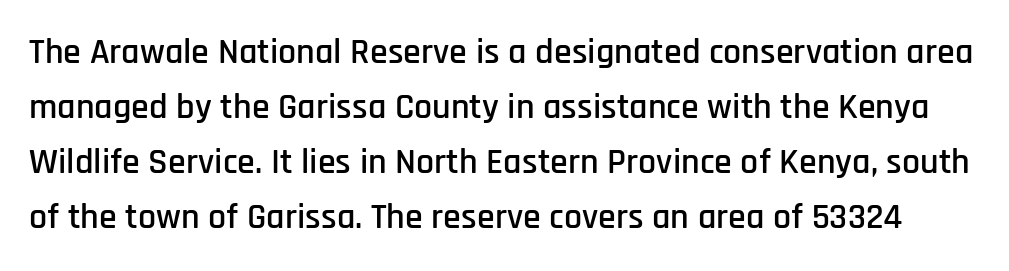
Q: Is the text italic (slanted)? A: No, it is upright.
Q: Is the typeface a serif or a sans-serif typeface? A: Sans-serif.
Q: Is the text underlined? A: No.
Q: Is the spacing between letters normal or unusually wide? A: Normal.
Q: Is the spacing between lines tight, normal or loose? A: Normal.
Q: Width (condensed, normal, or wide)? A: Condensed.
Q: Stroke contrast? A: Low.
Q: x-height? A: Large.
Q: Monospaced? A: No.
